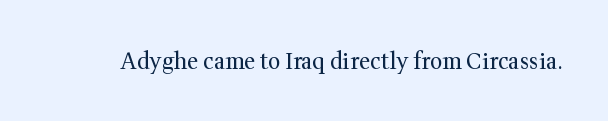
The image shows 22 px text type, upright; set normal letter spacing, not underlined.
